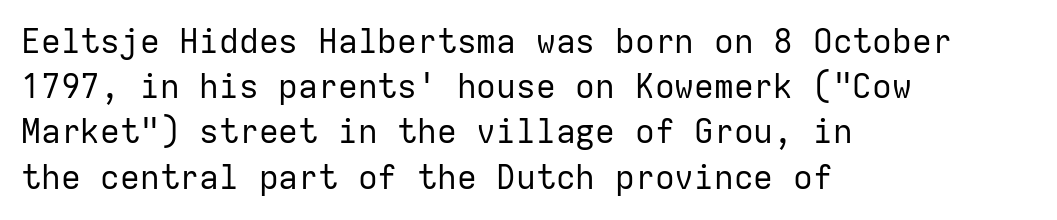
{"serif": "no", "italic": "no", "bold": "no", "weight": "regular", "width": "normal", "stroke_contrast": "low", "x_height": "medium", "monospaced": "yes", "underline": "no", "align": "left", "line_spacing": "normal", "line_spacing_ratio": 1.37, "letter_spacing": "normal", "letter_spacing_em": 0.0, "glyph_px": 33}
